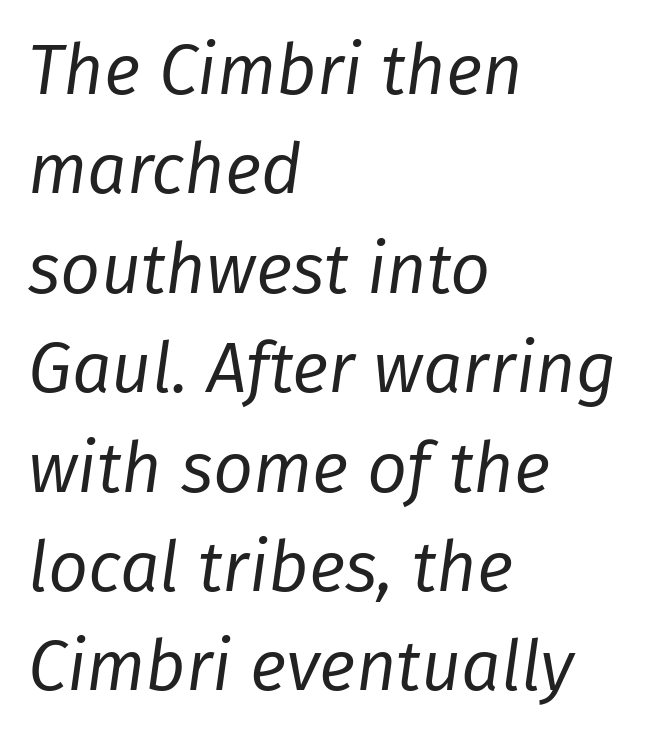
The image shows 70 px regular-weight type, italic (leaning right); set left-aligned, normal line spacing (1.42x), normal letter spacing, not underlined; low stroke contrast and a medium x-height.
